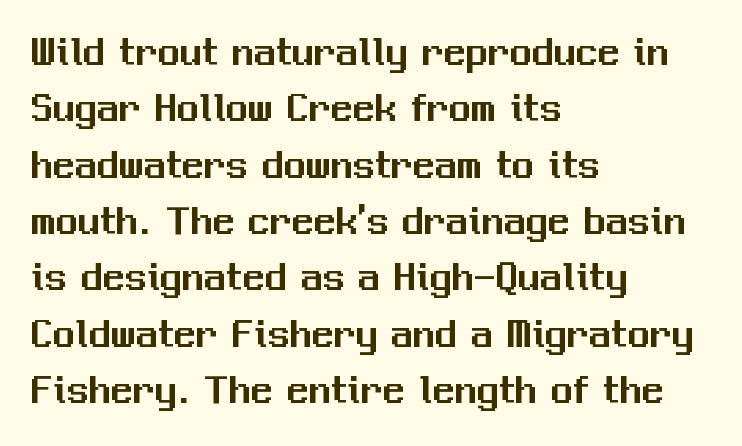
The image shows 44 px sans-serif type, upright; set left-aligned, normal line spacing (1.28x), normal letter spacing, not underlined; medium stroke contrast and a medium x-height.
